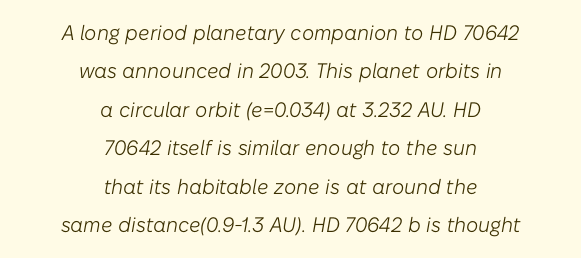
Notice how the passage keeps no hard edge, just a central spine. Bold? No — there's no thickening of the strokes. The zone under the glyphs is completely vacant. Observe the ordinary spacing: letters are neighbours, not strangers. The rendering applies a slant to the glyphs.
